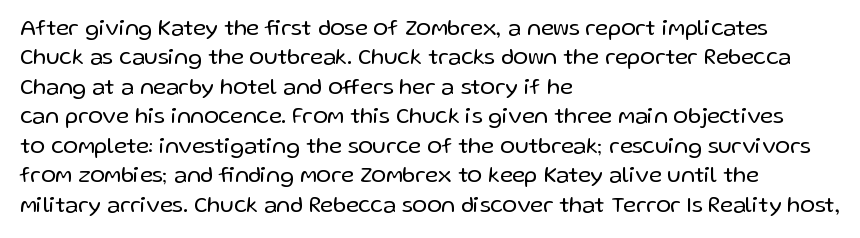
Bare-footed words on every line. Every stem runs plumb, perpendicular to the baseline. The typesetting does not lean heavy: it is not bold. Tracking value appears to be zero — textbook default spacing. The vertical gap from one line to the next is medium.
